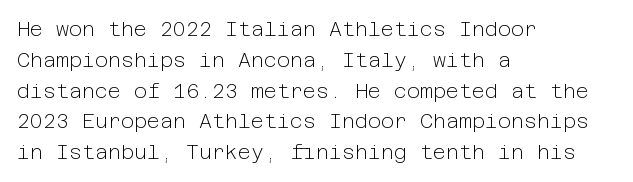
Unmarked baselines from the first word to the last. Between one letter and the next there's only the usual sliver of space. Left-aligned paragraph, ragged on the right. Compared with typical paragraphs, the rows here are spaced about the same. It's the straight-up-and-down kind of type.
